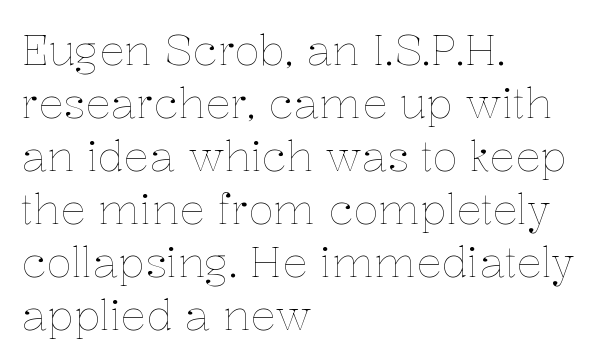
The image shows 42 px thin type, upright; set left-aligned, normal line spacing (1.26x), normal letter spacing, not underlined; low stroke contrast and a medium x-height.
